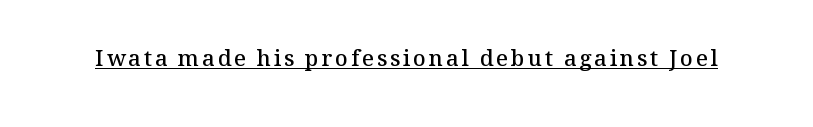
How heavy is the stroke? Medium-heavy — a semibold, shy of bold. It's the straight-up-and-down kind of type. A rule runs beneath these lines of type.
